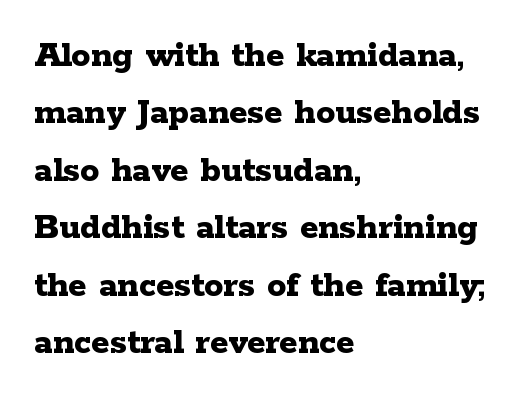
The image shows 38 px bold, wide serif type, upright; set left-aligned, normal line spacing (1.51x), normal letter spacing, not underlined; low stroke contrast and a medium x-height.
